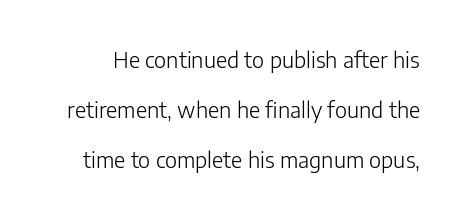
Quick note: not italic, upright. Vertically, the passage feels expansive, rows floating well apart. Between one letter and the next there's only the usual sliver of space. The string is rendered with underlining switched off. Compared with a typical body face, this is equally light or lighter still.
